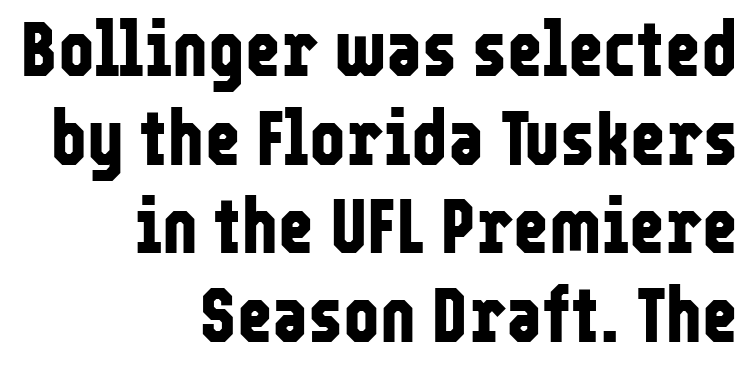
Q: Is the text bold? A: Yes.
Q: Is the text italic (slanted)? A: No, it is upright.
Q: Is the typeface a serif or a sans-serif typeface? A: Sans-serif.
Q: Is the text underlined? A: No.
Q: How is the paragraph aligned? A: Right-aligned.
Q: Is the spacing between letters normal or unusually wide? A: Normal.
Q: Is the spacing between lines tight, normal or loose? A: Tight.
Q: Width (condensed, normal, or wide)? A: Condensed.
Q: Stroke contrast? A: Low.
Q: x-height? A: Medium.
Q: Monospaced? A: No.
